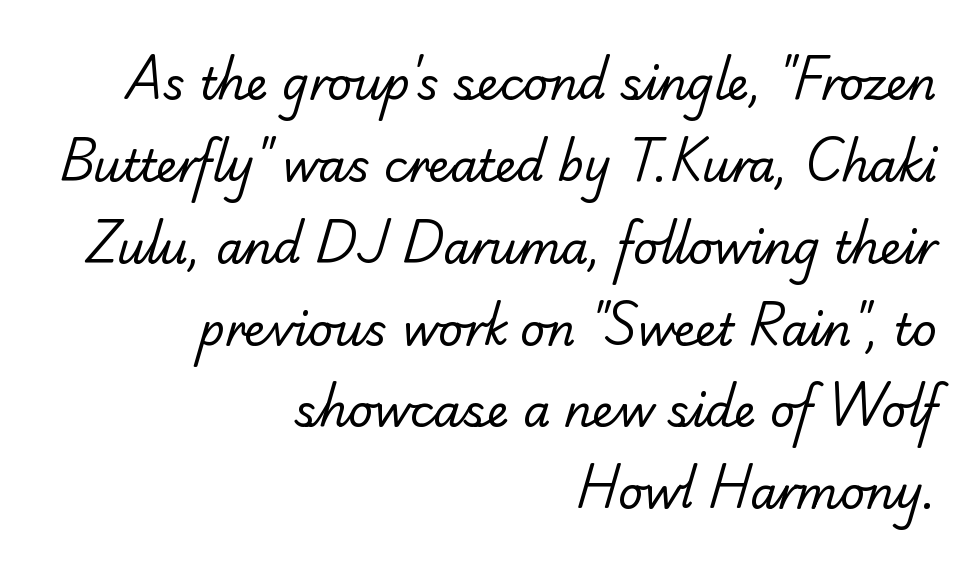
The image shows 44 px regular-weight serif type; set right-aligned, line spacing 1.86x, normal letter spacing, not underlined; low stroke contrast and a small x-height.
